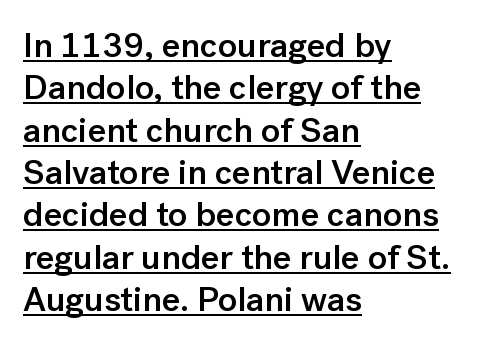
Q: Is the text bold? A: Semi-bold.
Q: Is the text italic (slanted)? A: No, it is upright.
Q: Is the typeface a serif or a sans-serif typeface? A: Sans-serif.
Q: Is the text underlined? A: Yes.
Q: How is the paragraph aligned? A: Left-aligned.
Q: Is the spacing between letters normal or unusually wide? A: Normal.
Q: Width (condensed, normal, or wide)? A: Normal.
Q: Stroke contrast? A: Low.
Q: x-height? A: Medium.
Q: Monospaced? A: No.
